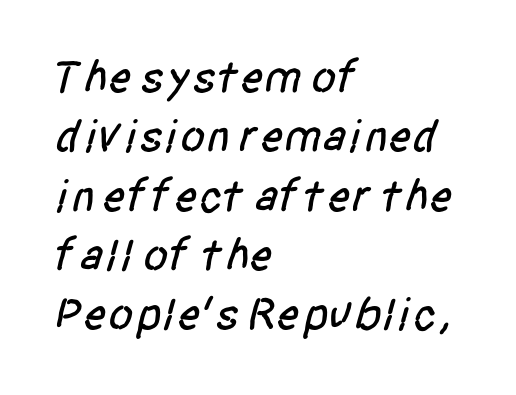
The image shows 46 px condensed sans-serif type; set left-aligned, normal line spacing (1.29x), normal letter spacing, not underlined; low stroke contrast and a large x-height.
